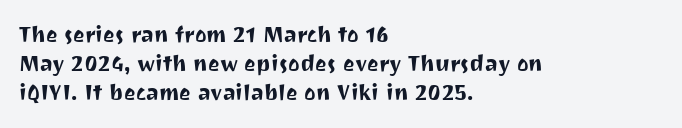
Q: Is the text italic (slanted)? A: No, it is upright.
Q: Is the text underlined? A: No.
Q: How is the paragraph aligned? A: Left-aligned.
Q: Is the spacing between letters normal or unusually wide? A: Normal.
Q: Is the spacing between lines tight, normal or loose? A: Normal.
